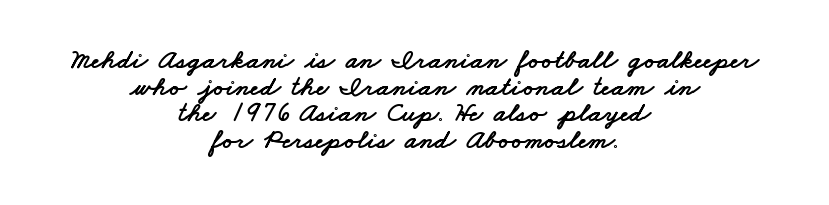
{"serif": "no", "width": "wide", "stroke_contrast": "low", "x_height": "small", "monospaced": "no", "underline": "no", "align": "center", "line_spacing": "tight", "line_spacing_ratio": 0.95, "letter_spacing": "normal", "letter_spacing_em": 0.0, "glyph_px": 28}
